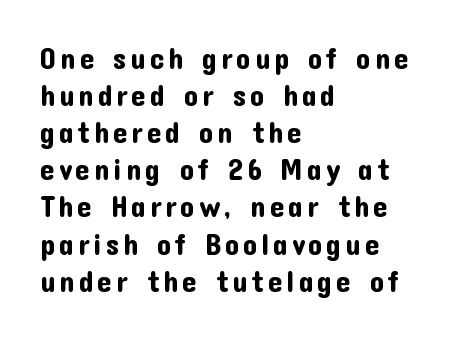
The image shows 29 px sans-serif type, upright; set left-aligned, normal line spacing (1.28x), not underlined; low stroke contrast and a medium x-height.
